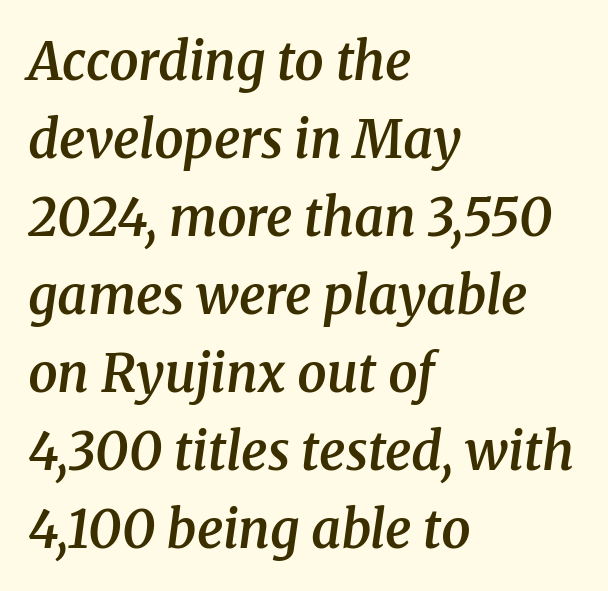
Q: Is the text bold? A: Semi-bold.
Q: Is the text italic (slanted)? A: Yes, it leans right by about 8 degrees.
Q: Is the typeface a serif or a sans-serif typeface? A: Serif.
Q: Is the text underlined? A: No.
Q: How is the paragraph aligned? A: Left-aligned.
Q: Is the spacing between letters normal or unusually wide? A: Normal.
Q: Is the spacing between lines tight, normal or loose? A: Normal.
Q: Width (condensed, normal, or wide)? A: Normal.
Q: Stroke contrast? A: Medium.
Q: x-height? A: Medium.
Q: Monospaced? A: No.
